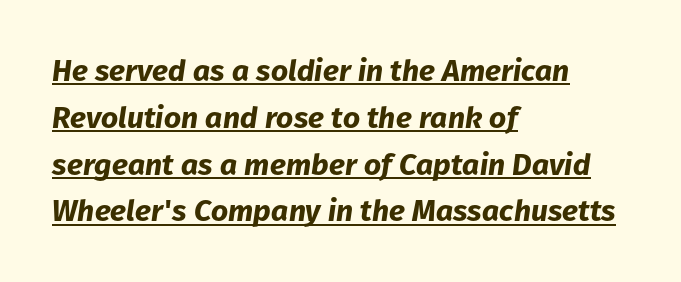
Vertical spacing — default. Is this a fixed-width face? No — the glyphs have proportional, varying widths. These lines stack with their left ends in a neat column. Students, observe the line beneath the letters — that is underlining. Compared with an ordinary text face, these strokes are far heavier — a full bold. Each word holds together tightly as a unit, with standard inter-letter gaps.
